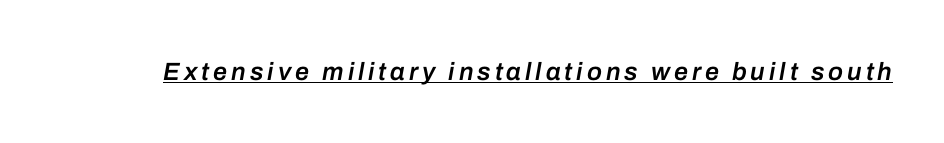
The image shows 25 px text type, italic (leaning right); set underlined.
